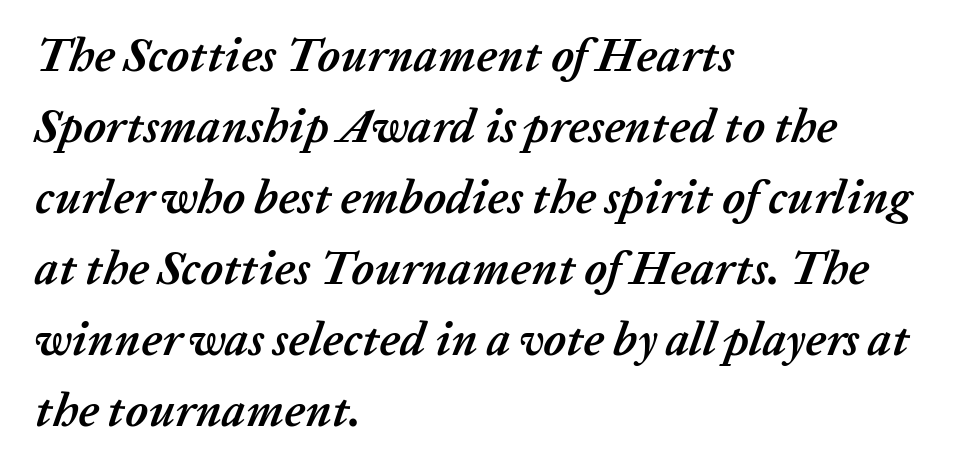
The rendering applies a slant to the glyphs. Regular leading. These lines are rendered in a variable-pitch font. Weight check: bold — yes, fully. The horizontal fit of the characters is conventional and even. Alignment: flush left.
